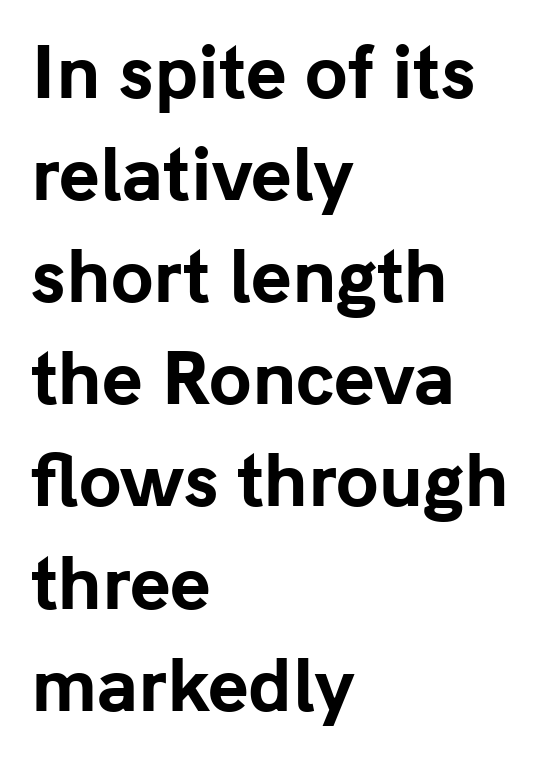
The image shows 69 px bold sans-serif type, upright; set left-aligned, normal line spacing (1.48x), normal letter spacing, not underlined; low stroke contrast and a medium x-height.
